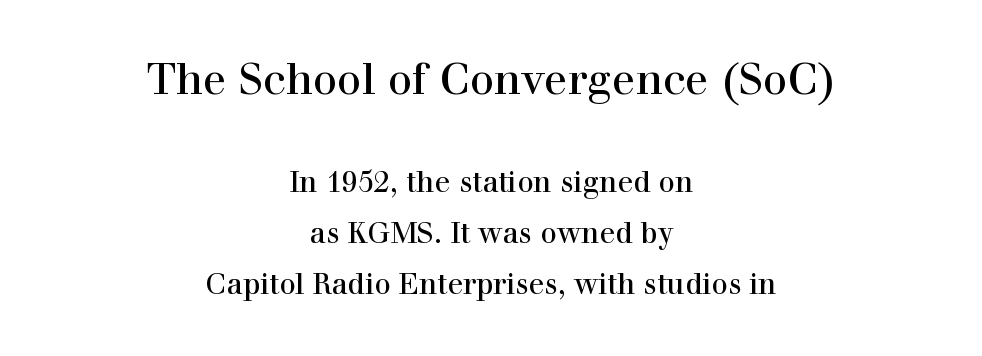
Q: Is the text italic (slanted)? A: No, it is upright.
Q: Is the typeface a serif or a sans-serif typeface? A: Serif.
Q: Is the text underlined? A: No.
Q: How is the paragraph aligned? A: Centered.
Q: Is the spacing between letters normal or unusually wide? A: Normal.
Q: Which block of text is set in a larger size, the first (top) or the second (bottom)? A: The first (top) one.
Q: Width (condensed, normal, or wide)? A: Normal.
Q: x-height? A: Medium.
Q: Monospaced? A: No.
